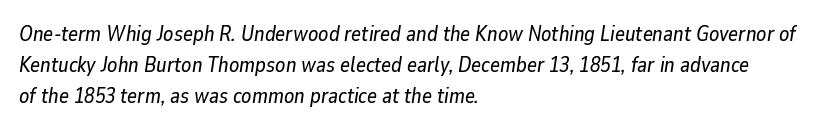
Q: Is the text italic (slanted)? A: Yes, it leans right by about 9 degrees.
Q: Is the text underlined? A: No.
Q: How is the paragraph aligned? A: Left-aligned.
Q: Is the spacing between letters normal or unusually wide? A: Normal.
Q: Is the spacing between lines tight, normal or loose? A: Normal.
